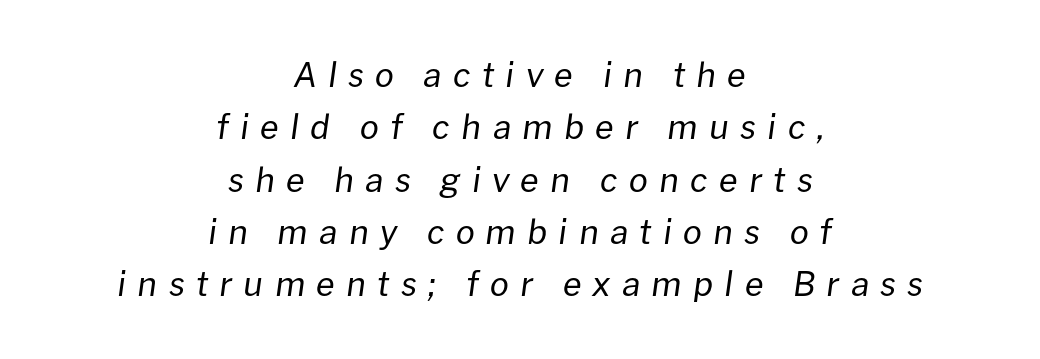
The image shows 34 px regular-weight type, italic (leaning right); set centered, normal line spacing (1.54x), unusually wide letter spacing (+0.33 em), not underlined; low stroke contrast and a medium x-height.
